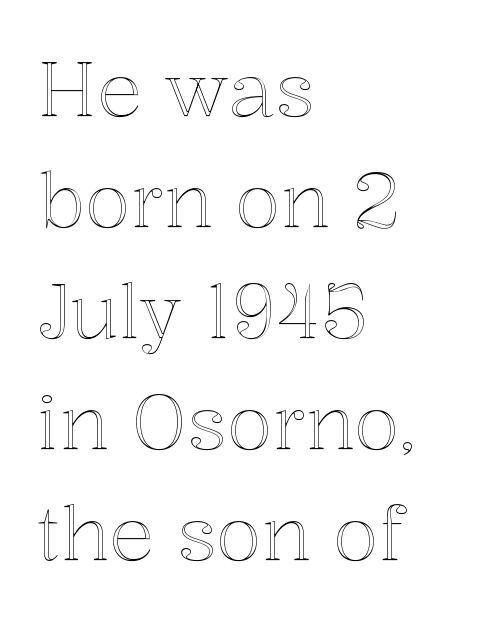
The image shows 75 px text type, upright; set left-aligned, normal line spacing (1.48x), normal letter spacing, not underlined; a medium x-height.
